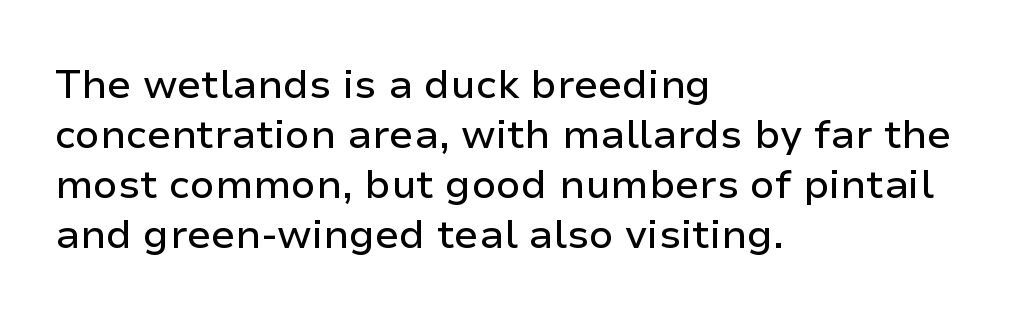
Q: Is the text italic (slanted)? A: No, it is upright.
Q: Is the typeface a serif or a sans-serif typeface? A: Sans-serif.
Q: Is the text underlined? A: No.
Q: How is the paragraph aligned? A: Left-aligned.
Q: Is the spacing between letters normal or unusually wide? A: Normal.
Q: Is the spacing between lines tight, normal or loose? A: Normal.
Q: Width (condensed, normal, or wide)? A: Normal.
Q: Stroke contrast? A: Low.
Q: x-height? A: Medium.
Q: Monospaced? A: No.
